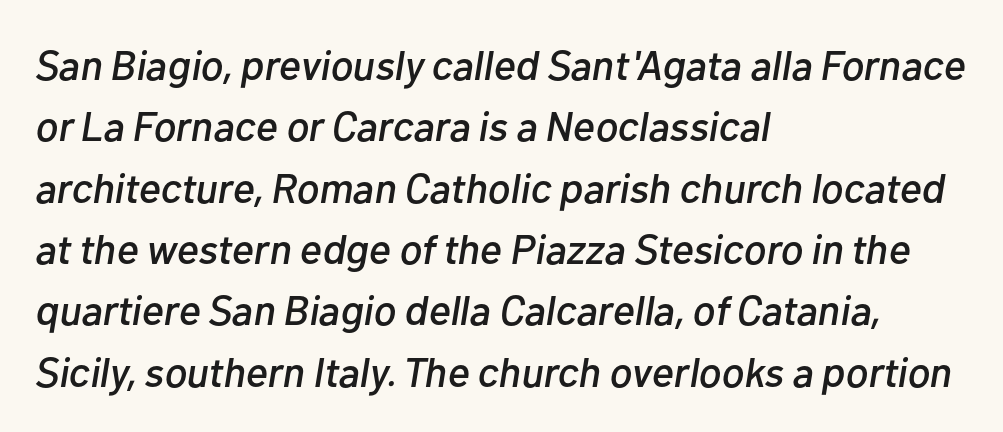
Horizontally, the lines are justified to the leading edge only. Here the designer chose a conventional face with non-uniform glyph widths. Beneath every word, the page is bare. The type is set solid horizontally, with unmodified tracking.
